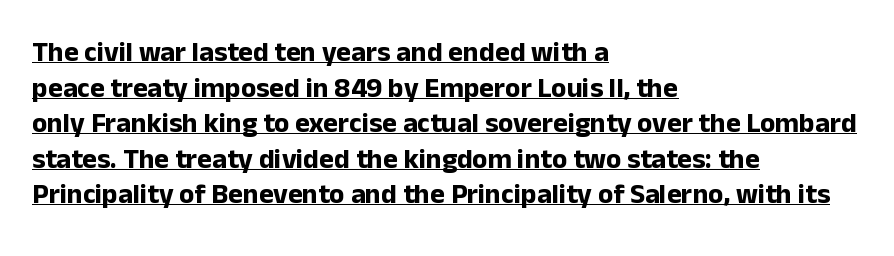
The gaps between neighbouring characters are ordinary and unremarkable. The glyphs have the mass of a bold cut. The paragraph shown leans on its left margin. The lines sit at an ordinary, default distance from one another. Typographically, this falls in the sans-serif category.
